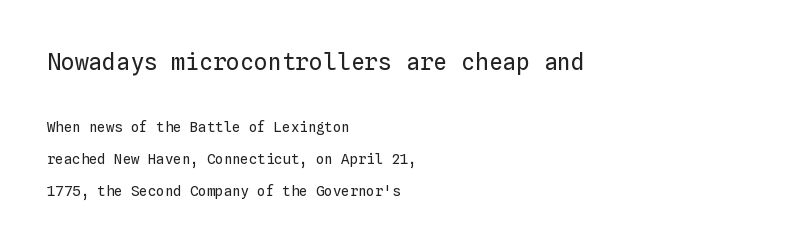
The image shows 23 px text type, upright; set left-aligned, loose line spacing (2.28x), normal letter spacing, not underlined; the first (top) block is 1.64x larger.
